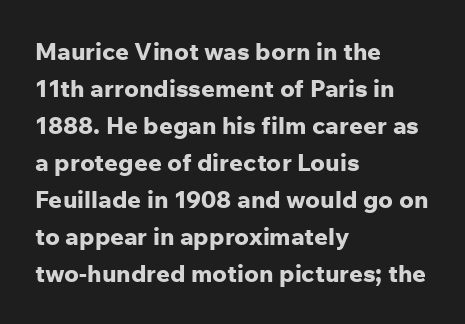
{"italic": "no", "bold": "yes", "underline": "no", "align": "left", "line_spacing": "normal", "line_spacing_ratio": 1.54, "letter_spacing": "normal", "letter_spacing_em": 0.0, "glyph_px": 24}
